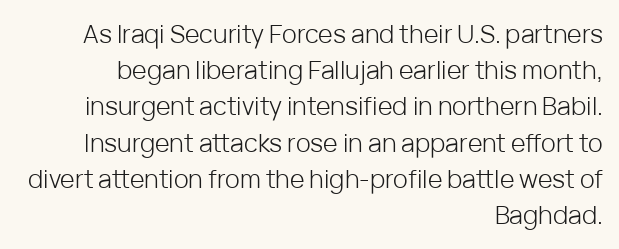
Q: Is the text bold? A: No.
Q: Is the text italic (slanted)? A: No, it is upright.
Q: Is the text underlined? A: No.
Q: How is the paragraph aligned? A: Right-aligned.
Q: Is the spacing between letters normal or unusually wide? A: Normal.
Q: Is the spacing between lines tight, normal or loose? A: Normal.
